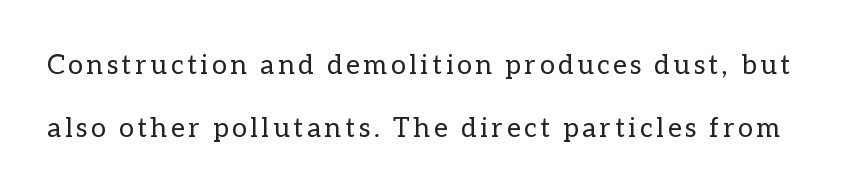
The image shows 27 px text type, upright; set loose line spacing (2.32x), not underlined.
